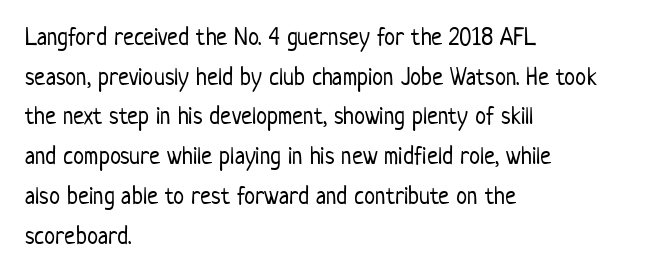
No italicization has been applied; the sample stays upright. Which margin do the lines hug? The left one — the right edge is uneven. Interline gaps are of average width in this sample. Descender tails drop into unmarked territory.
